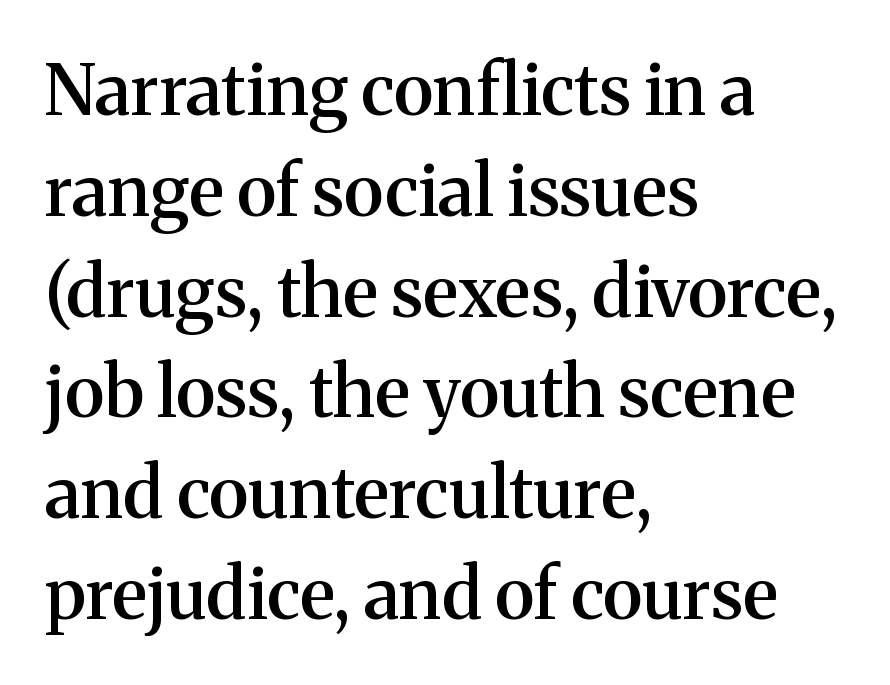
{"serif": "yes", "italic": "no", "bold": "semi", "weight": "semibold", "width": "normal", "stroke_contrast": "medium", "x_height": "medium", "monospaced": "no", "underline": "no", "align": "left", "line_spacing": "normal", "line_spacing_ratio": 1.42, "letter_spacing": "normal", "letter_spacing_em": 0.0, "glyph_px": 71}
